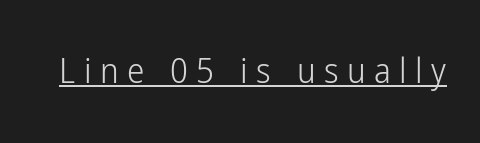
Q: Is the text bold? A: No.
Q: Is the text italic (slanted)? A: No, it is upright.
Q: Is the typeface a serif or a sans-serif typeface? A: Sans-serif.
Q: Is the text underlined? A: Yes.
Q: Is the spacing between letters normal or unusually wide? A: Unusually wide.
Q: Width (condensed, normal, or wide)? A: Condensed.
Q: Stroke contrast? A: Low.
Q: x-height? A: Medium.
Q: Monospaced? A: No.
